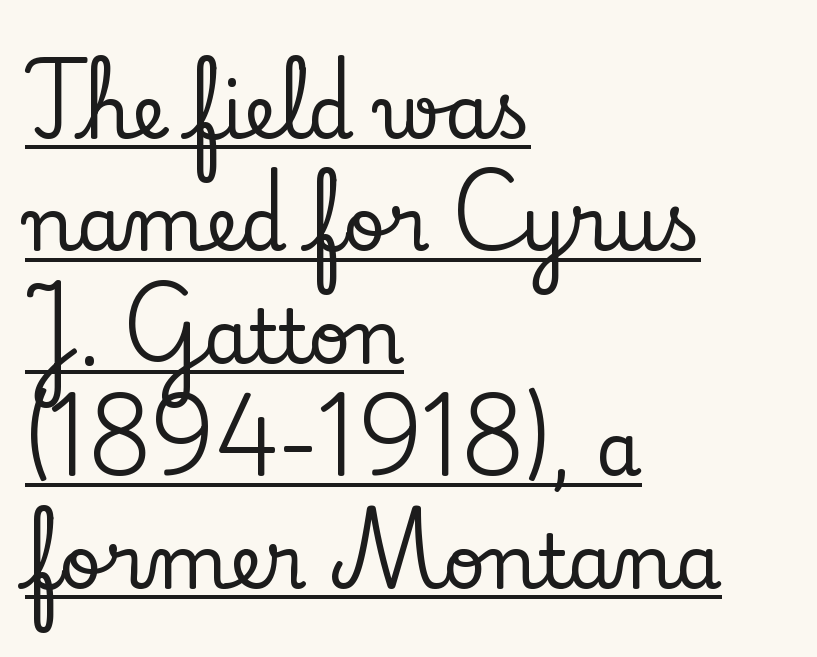
{"serif": "yes", "italic": "no", "width": "normal", "stroke_contrast": "low", "x_height": "small", "monospaced": "no", "underline": "yes", "align": "left", "line_spacing": "normal", "line_spacing_ratio": 1.52, "letter_spacing": "normal", "letter_spacing_em": 0.0, "glyph_px": 74}
